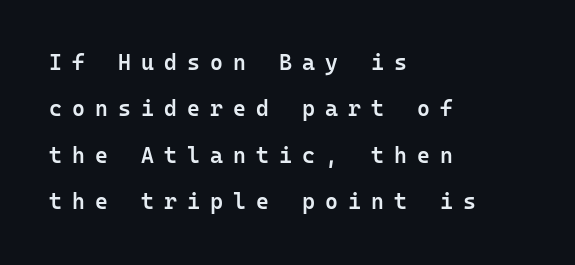
The baseline area is clear. Whoever set this chose breathing room over compactness in the vertical rhythm. The font is running at a semibold setting, under full bold. The ragged edge is on the right, which tells us the setting is flush left. This sample uses expanded letter spacing, leaving extra air between glyphs. Designer's note — italics off, roman on.
